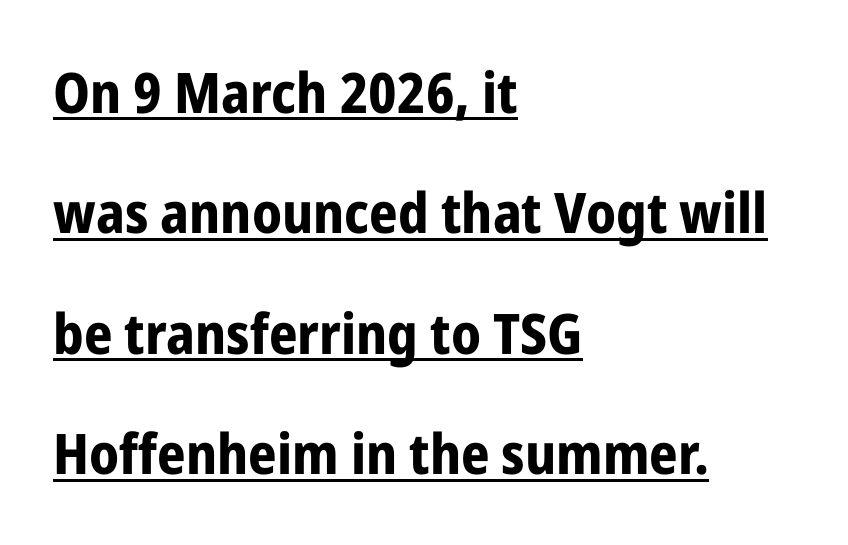
Leftover space on each line is placed entirely after the last word. Heft: maximum for text — a bold. The lettering stays uniformly vertical, giving the passage a roman look. Varying glyph widths throughout — classic text-font behaviour. The letters sit at their default tracking, neither squeezed nor spread. Vertically, the passage feels expansive, rows floating well apart.
